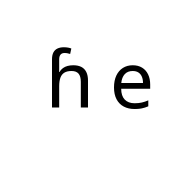
{"serif": "no", "italic": "no", "bold": "no", "weight": "regular", "width": "normal", "stroke_contrast": "low", "x_height": "medium", "monospaced": "no", "underline": "no", "letter_spacing": "wide", "letter_spacing_em": 0.21, "glyph_px": 79}
